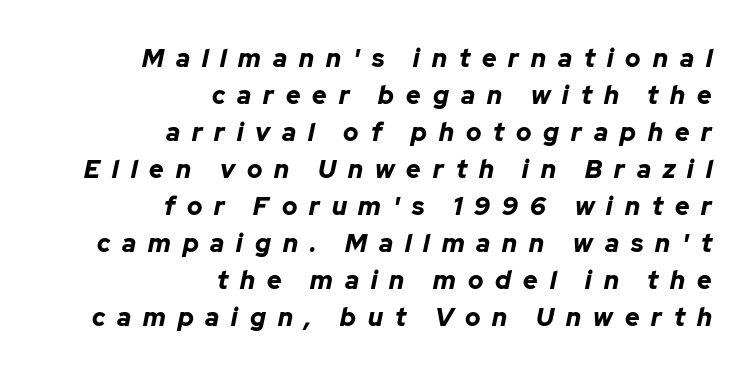
Reading down the column, the eye jumps a familiar distance to each next line. The face used here has a pronounced slope to its letters. The rag falls on the left side of this text block. The rendering inserts visible extra space after every character.
